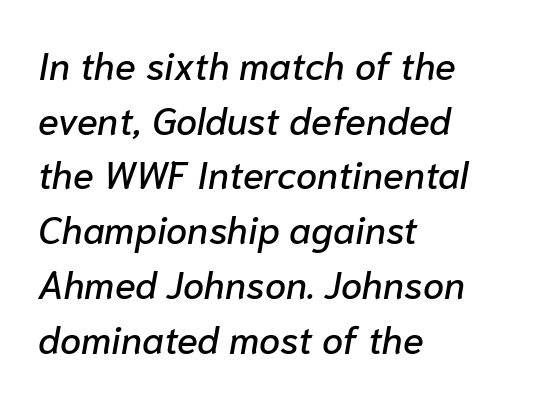
The image shows 38 px text type, italic (leaning right); set left-aligned, normal line spacing (1.44x), normal letter spacing, not underlined; low stroke contrast and a medium x-height.
